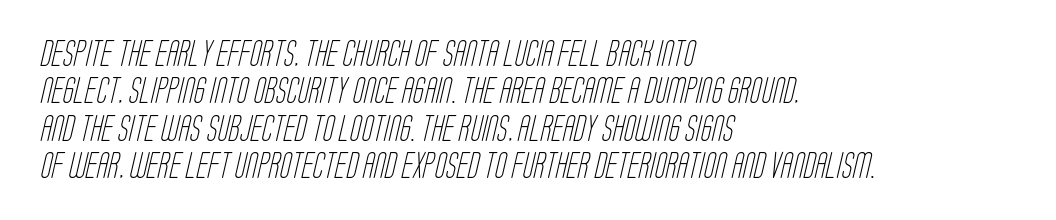
{"bold": "no", "underline": "no", "align": "left", "line_spacing": "normal", "line_spacing_ratio": 1.44, "letter_spacing": "normal", "letter_spacing_em": 0.0, "glyph_px": 26}
